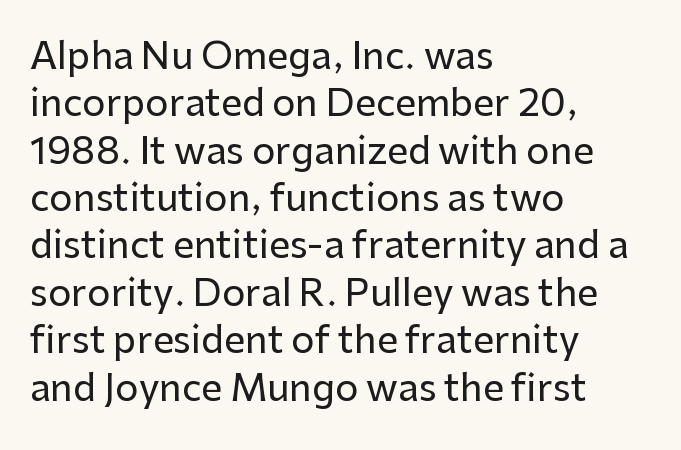
Q: Is the text italic (slanted)? A: No, it is upright.
Q: Is the typeface a serif or a sans-serif typeface? A: Sans-serif.
Q: Is the text underlined? A: No.
Q: How is the paragraph aligned? A: Left-aligned.
Q: Is the spacing between letters normal or unusually wide? A: Normal.
Q: Is the spacing between lines tight, normal or loose? A: Normal.
Q: Width (condensed, normal, or wide)? A: Normal.
Q: Stroke contrast? A: Low.
Q: x-height? A: Medium.
Q: Monospaced? A: No.
